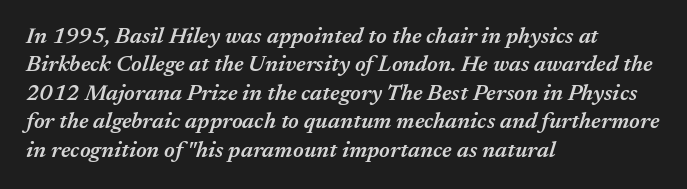
Q: Is the text bold? A: Semi-bold.
Q: Is the text italic (slanted)? A: Yes, it leans right by about 17 degrees.
Q: Is the text underlined? A: No.
Q: How is the paragraph aligned? A: Left-aligned.
Q: Is the spacing between letters normal or unusually wide? A: Normal.
Q: Is the spacing between lines tight, normal or loose? A: Normal.
